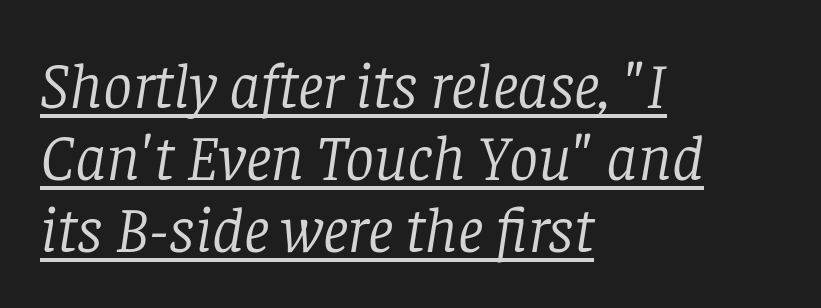
Q: Is the text bold? A: No.
Q: Is the text italic (slanted)? A: Yes, it leans right by about 8 degrees.
Q: Is the typeface a serif or a sans-serif typeface? A: Serif.
Q: Is the text underlined? A: Yes.
Q: How is the paragraph aligned? A: Left-aligned.
Q: Is the spacing between letters normal or unusually wide? A: Normal.
Q: Is the spacing between lines tight, normal or loose? A: Tight.
Q: Width (condensed, normal, or wide)? A: Normal.
Q: Stroke contrast? A: Low.
Q: x-height? A: Large.
Q: Monospaced? A: No.
